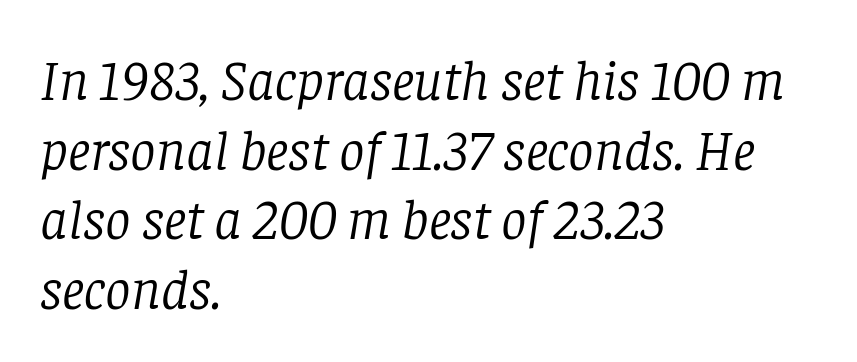
Q: Is the text bold? A: No.
Q: Is the text italic (slanted)? A: Yes, it leans right by about 8 degrees.
Q: Is the typeface a serif or a sans-serif typeface? A: Serif.
Q: Is the text underlined? A: No.
Q: How is the paragraph aligned? A: Left-aligned.
Q: Is the spacing between letters normal or unusually wide? A: Normal.
Q: Width (condensed, normal, or wide)? A: Normal.
Q: Stroke contrast? A: Low.
Q: x-height? A: Large.
Q: Monospaced? A: No.
